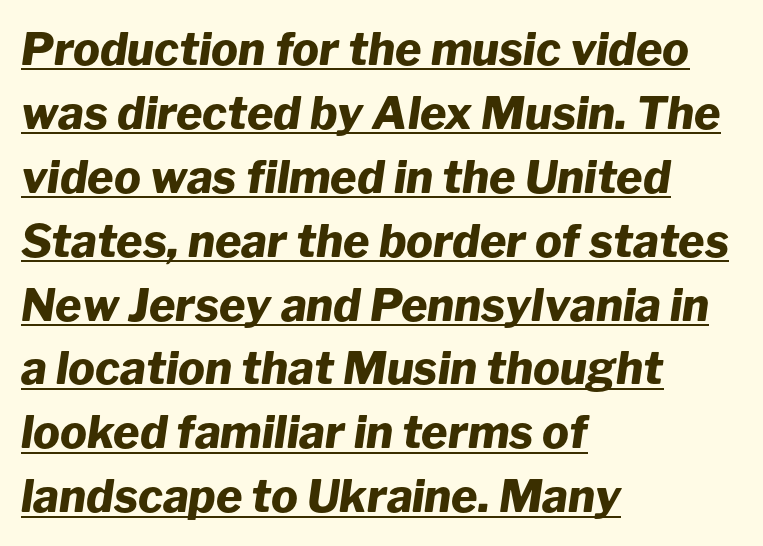
The image shows 45 px heavy type, italic (leaning right); set left-aligned, normal line spacing (1.42x), normal letter spacing, underlined; low stroke contrast and a medium x-height.
